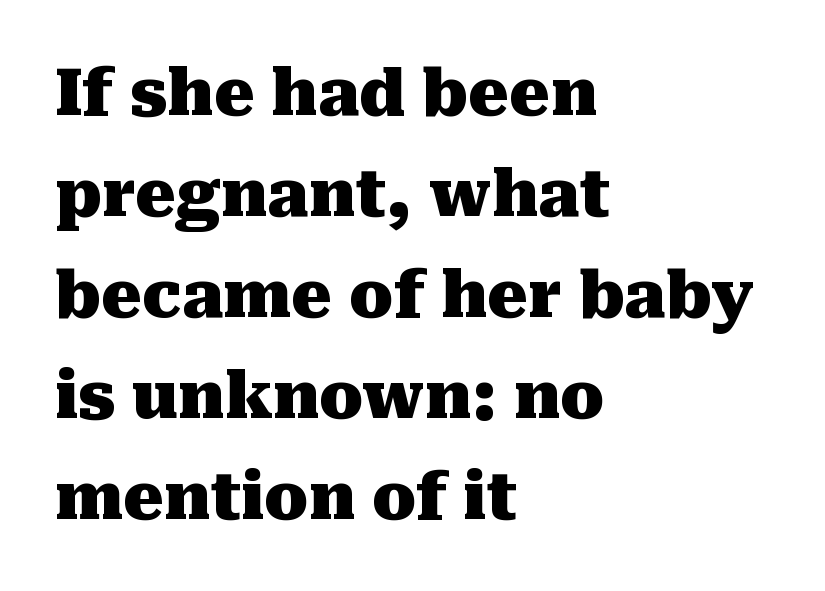
The image shows 64 px heavy serif type, upright; set left-aligned, normal line spacing (1.58x), normal letter spacing, not underlined; medium stroke contrast and a medium x-height.
